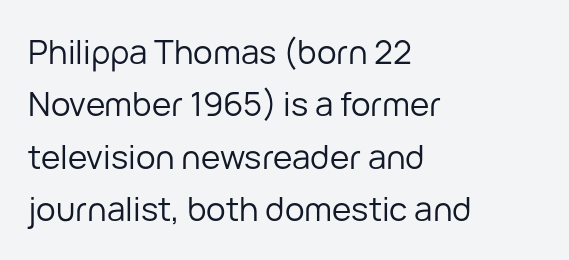
{"serif": "no", "italic": "no", "bold": "no", "weight": "regular", "width": "normal", "stroke_contrast": "low", "x_height": "medium", "monospaced": "no", "underline": "no", "align": "left", "line_spacing": "normal", "line_spacing_ratio": 1.59, "letter_spacing": "normal", "letter_spacing_em": 0.0, "glyph_px": 33}
